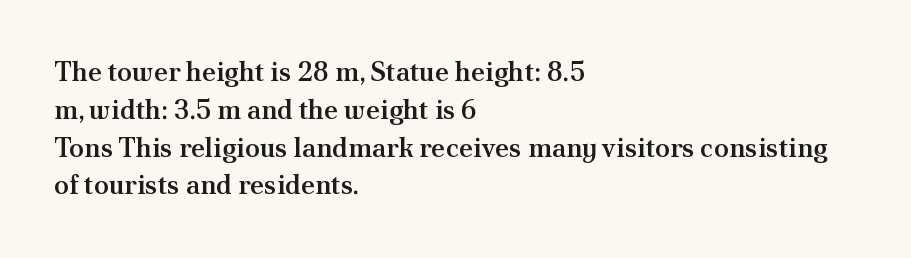
{"italic": "no", "bold": "semi", "underline": "no", "align": "left", "line_spacing": "normal", "line_spacing_ratio": 1.4, "letter_spacing": "normal", "letter_spacing_em": 0.0, "glyph_px": 27}
